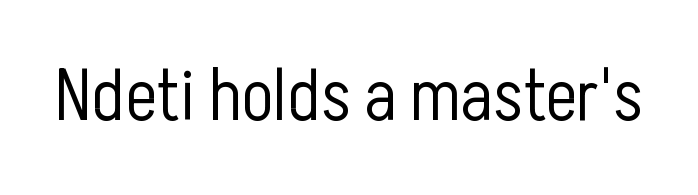
{"serif": "no", "italic": "no", "bold": "no", "weight": "light", "width": "condensed", "stroke_contrast": "low", "x_height": "medium", "monospaced": "no", "underline": "no", "letter_spacing": "normal", "letter_spacing_em": 0.0, "glyph_px": 74}
